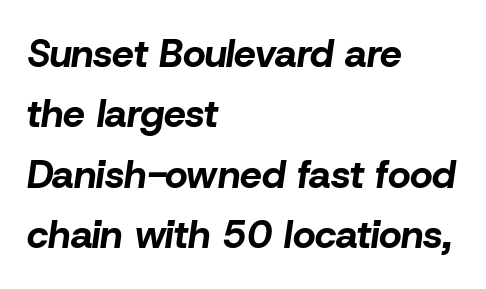
{"italic": "yes", "lean": "right", "slant_degrees": 8, "bold": "yes", "weight": "bold", "width": "normal", "stroke_contrast": "low", "x_height": "medium", "monospaced": "no", "underline": "no", "align": "left", "line_spacing": "normal", "line_spacing_ratio": 1.55, "letter_spacing": "normal", "letter_spacing_em": 0.0, "glyph_px": 39}
